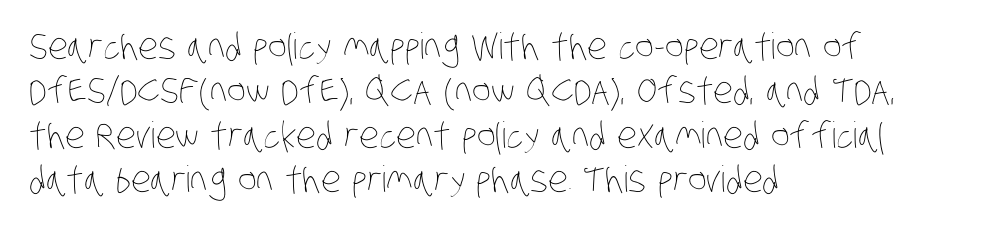
Q: Is the text bold? A: No.
Q: Is the text underlined? A: No.
Q: How is the paragraph aligned? A: Left-aligned.
Q: Is the spacing between letters normal or unusually wide? A: Normal.
Q: Width (condensed, normal, or wide)? A: Condensed.
Q: Stroke contrast? A: Low.
Q: x-height? A: Large.
Q: Monospaced? A: No.
